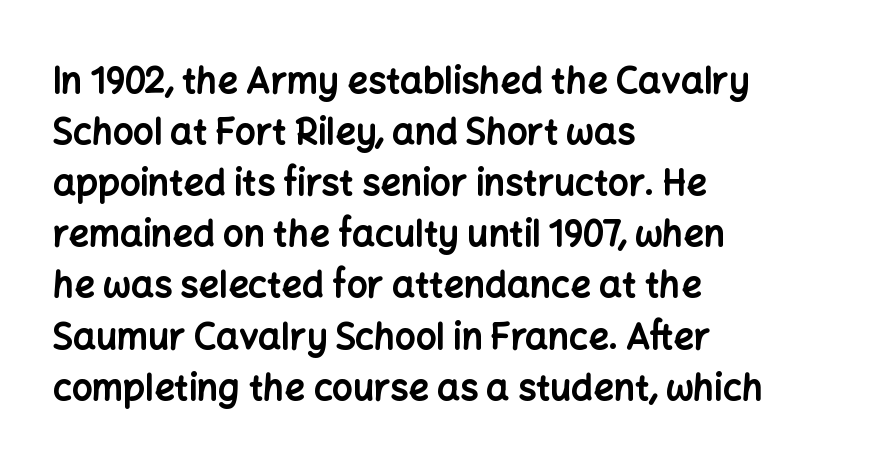
The image shows 36 px bold sans-serif type, upright; set left-aligned, normal line spacing (1.42x), normal letter spacing, not underlined; low stroke contrast and a medium x-height.
